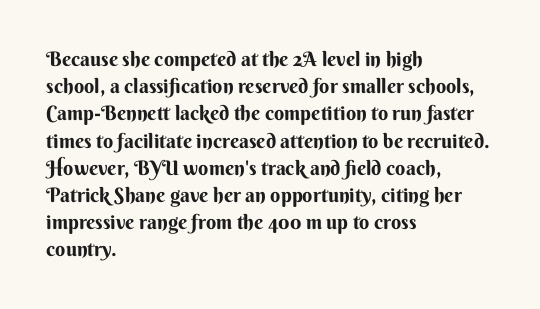
Q: Is the text bold? A: Yes.
Q: Is the text italic (slanted)? A: No, it is upright.
Q: Is the text underlined? A: No.
Q: How is the paragraph aligned? A: Left-aligned.
Q: Is the spacing between letters normal or unusually wide? A: Normal.
Q: Is the spacing between lines tight, normal or loose? A: Normal.
